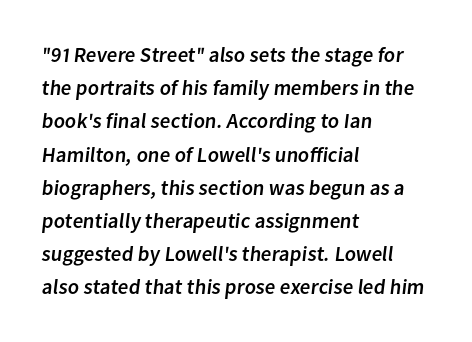
Q: Is the text underlined? A: No.
Q: How is the paragraph aligned? A: Left-aligned.
Q: Is the spacing between letters normal or unusually wide? A: Normal.
Q: Is the spacing between lines tight, normal or loose? A: Normal.
